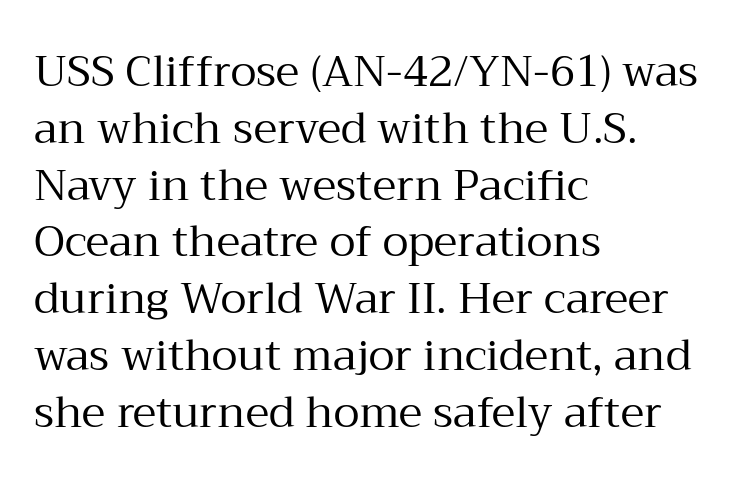
Note the varied advance widths — an 'i' is clearly narrower than an 'm'. You can tell from the footed stems that serif type was used. Reading down the block, your eye returns to a fixed left position each line. The axis of the letterforms is exactly vertical.
